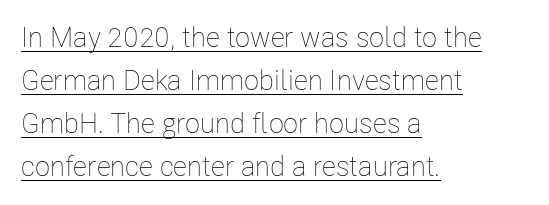
Q: Is the text bold? A: No.
Q: Is the text italic (slanted)? A: No, it is upright.
Q: Is the text underlined? A: Yes.
Q: How is the paragraph aligned? A: Left-aligned.
Q: Is the spacing between letters normal or unusually wide? A: Normal.
Q: Is the spacing between lines tight, normal or loose? A: Normal.
Q: Width (condensed, normal, or wide)? A: Condensed.
Q: Stroke contrast? A: Low.
Q: x-height? A: Medium.
Q: Monospaced? A: No.
